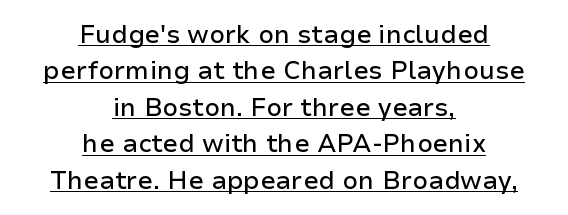
Q: Is the text italic (slanted)? A: No, it is upright.
Q: Is the text underlined? A: Yes.
Q: How is the paragraph aligned? A: Centered.
Q: Is the spacing between letters normal or unusually wide? A: Normal.
Q: Is the spacing between lines tight, normal or loose? A: Normal.
